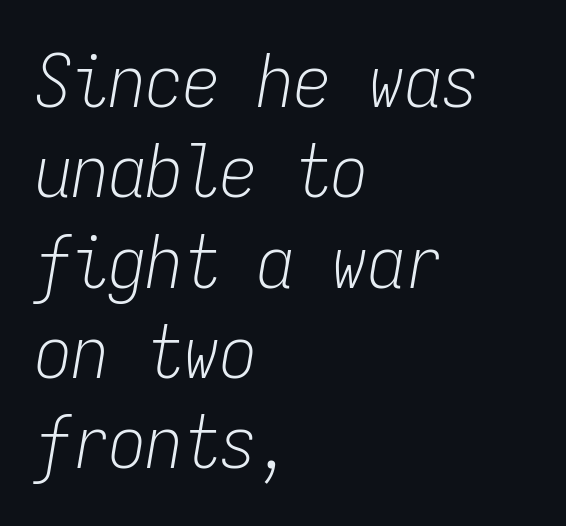
{"italic": "yes", "lean": "right", "slant_degrees": 9, "bold": "no", "weight": "light", "width": "condensed", "stroke_contrast": "low", "x_height": "medium", "monospaced": "yes", "underline": "no", "align": "left", "line_spacing_ratio": 1.22, "letter_spacing": "normal", "letter_spacing_em": 0.0, "glyph_px": 74}
